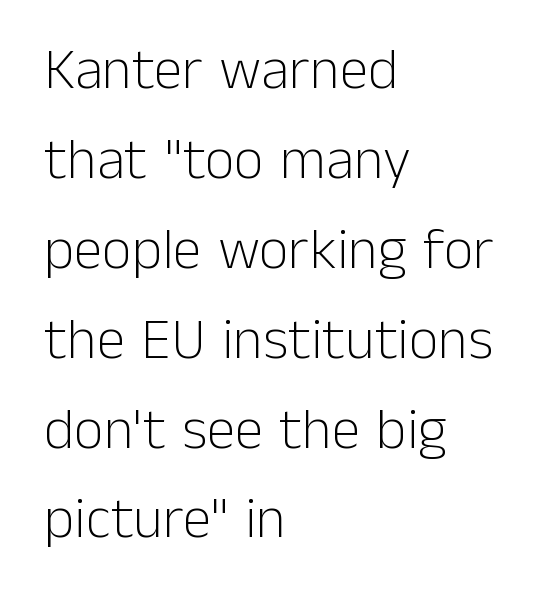
Notice how the passage keeps a crisp vertical edge on the left only. In terms of letterspacing, this is plain default setting. The strip under each line holds only bare page. Each new line begins a customary step beneath the previous one.
